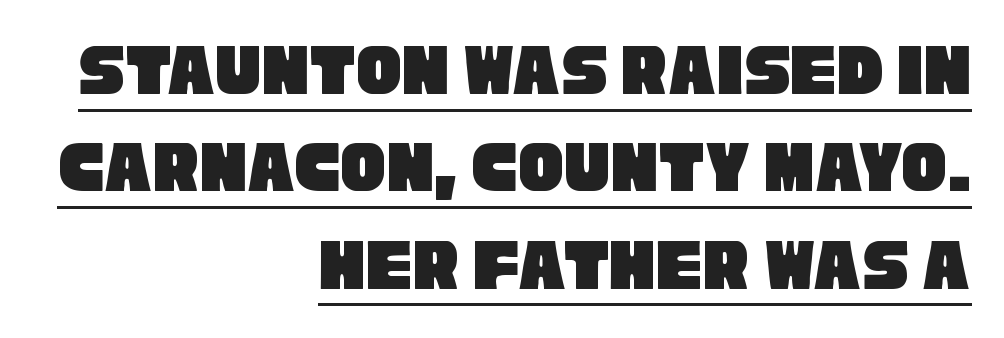
{"serif": "no", "width": "condensed", "stroke_contrast": "low", "x_height": "large", "monospaced": "no", "underline": "yes", "align": "right", "line_spacing": "normal", "line_spacing_ratio": 1.28, "letter_spacing": "normal", "letter_spacing_em": 0.0, "glyph_px": 76}
